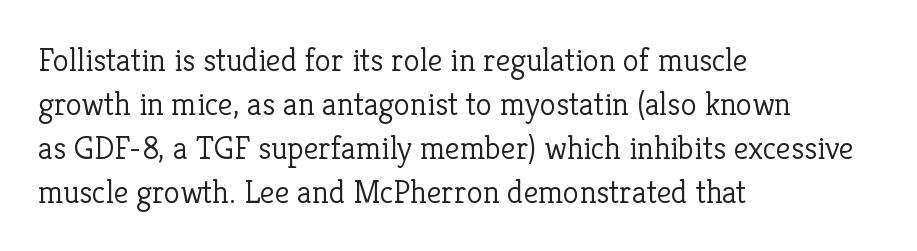
Inter-character spacing is left at the font's built-in metrics. Characters remain perfectly vertical along every line. Visually the block forms a straight wall on the left and a jagged coastline on the right. Bare-footed words on every line.
